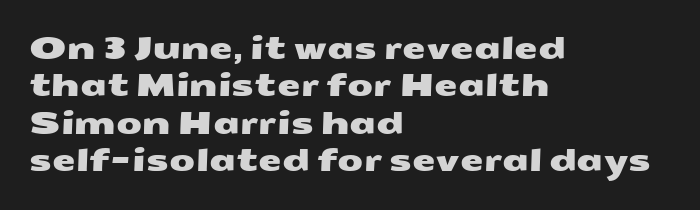
{"serif": "no", "width": "wide", "stroke_contrast": "medium", "x_height": "medium", "monospaced": "no", "underline": "no", "align": "left", "line_spacing": "normal", "line_spacing_ratio": 1.25, "letter_spacing": "normal", "letter_spacing_em": 0.0, "glyph_px": 30}
